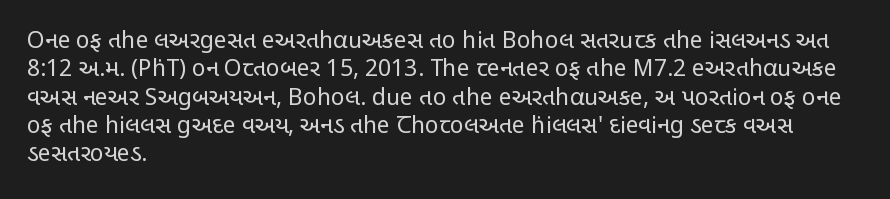
Q: Is the text bold? A: No.
Q: Is the text italic (slanted)? A: No, it is upright.
Q: Is the text underlined? A: No.
Q: How is the paragraph aligned? A: Left-aligned.
Q: Is the spacing between letters normal or unusually wide? A: Normal.
